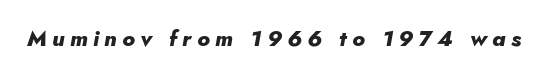
Q: Is the text bold? A: Yes.
Q: Is the text italic (slanted)? A: Yes, it leans right by about 5 degrees.
Q: Is the text underlined? A: No.
Q: Is the spacing between letters normal or unusually wide? A: Unusually wide.
